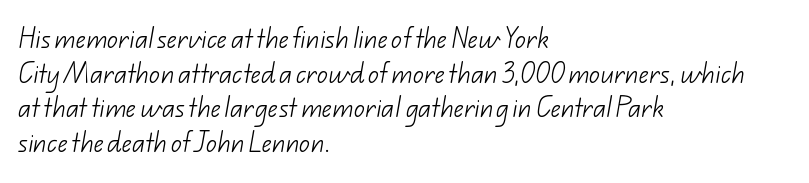
{"bold": "no", "underline": "no", "align": "left", "line_spacing": "normal", "line_spacing_ratio": 1.57, "letter_spacing": "normal", "letter_spacing_em": 0.0, "glyph_px": 22}
